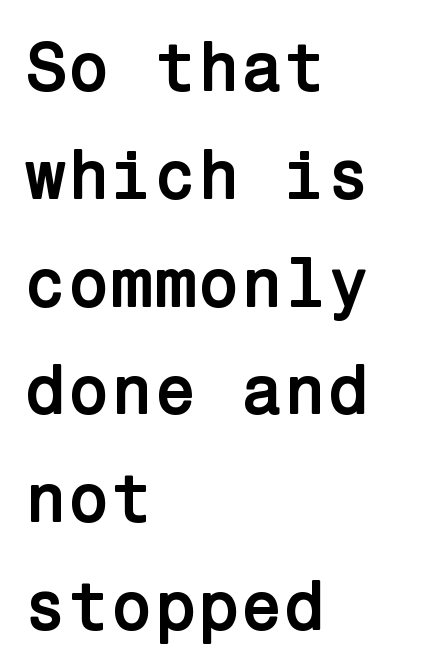
Q: Is the text bold? A: Yes.
Q: Is the text italic (slanted)? A: No, it is upright.
Q: Is the typeface a serif or a sans-serif typeface? A: Sans-serif.
Q: Is the text underlined? A: No.
Q: How is the paragraph aligned? A: Left-aligned.
Q: Is the spacing between letters normal or unusually wide? A: Normal.
Q: Is the spacing between lines tight, normal or loose? A: Normal.
Q: Width (condensed, normal, or wide)? A: Normal.
Q: Stroke contrast? A: Low.
Q: x-height? A: Medium.
